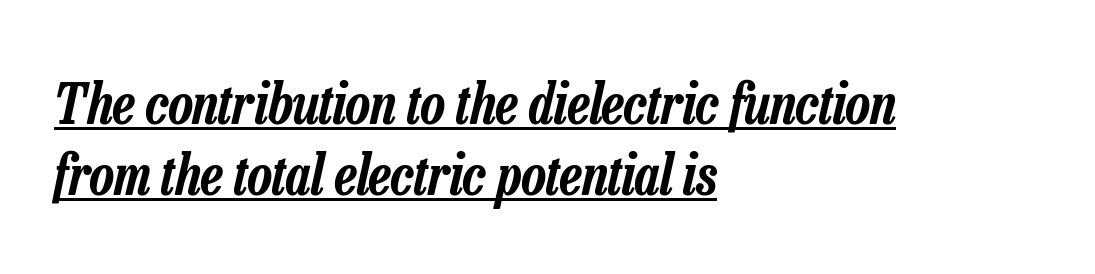
{"italic": "yes", "lean": "right", "slant_degrees": 13, "width": "condensed", "stroke_contrast": "low", "x_height": "medium", "monospaced": "no", "underline": "yes", "align": "left", "line_spacing": "normal", "line_spacing_ratio": 1.27, "letter_spacing": "normal", "letter_spacing_em": 0.0, "glyph_px": 56}
